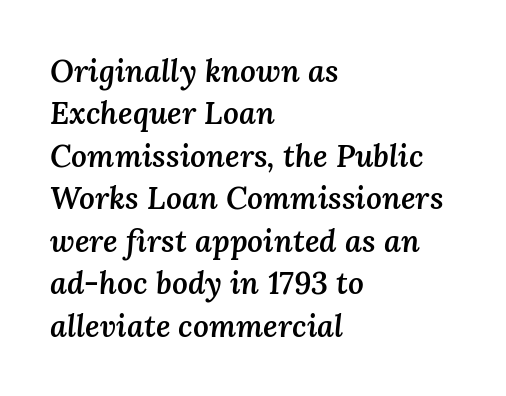
{"italic": "yes", "lean": "right", "slant_degrees": 3, "bold": "semi", "weight": "semibold", "width": "normal", "stroke_contrast": "medium", "x_height": "medium", "monospaced": "no", "underline": "no", "align": "left", "line_spacing": "normal", "line_spacing_ratio": 1.37, "letter_spacing": "normal", "letter_spacing_em": 0.0, "glyph_px": 31}
